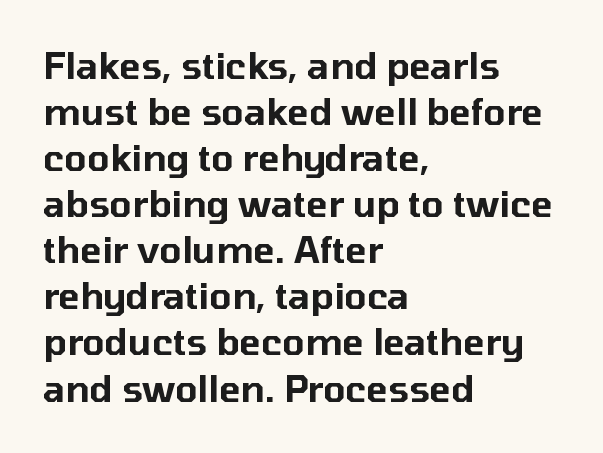
The rows are spaced the way most documents space them. No word sits above an underline. Nothing sits at the stroke ends, so this counts as sans-serif. The paragraph shown leans on its left margin. The letters sit at their default tracking, neither squeezed nor spread.
